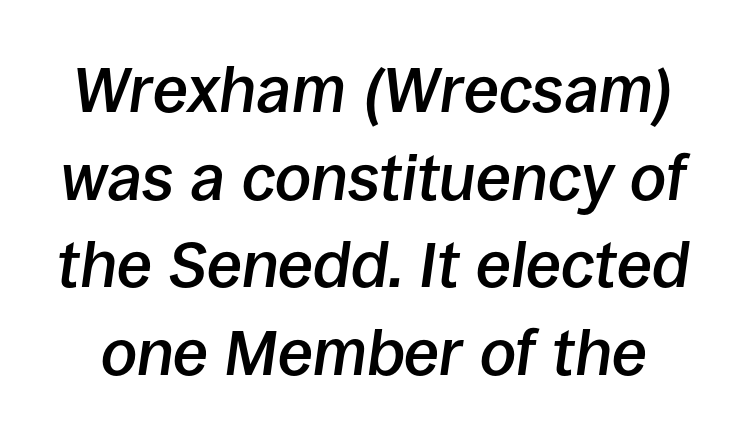
Q: Is the text bold? A: Semi-bold.
Q: Is the text italic (slanted)? A: Yes, it leans right by about 8 degrees.
Q: Is the text underlined? A: No.
Q: Is the spacing between letters normal or unusually wide? A: Normal.
Q: Is the spacing between lines tight, normal or loose? A: Normal.
Q: Width (condensed, normal, or wide)? A: Normal.
Q: Stroke contrast? A: Low.
Q: x-height? A: Large.
Q: Monospaced? A: No.
